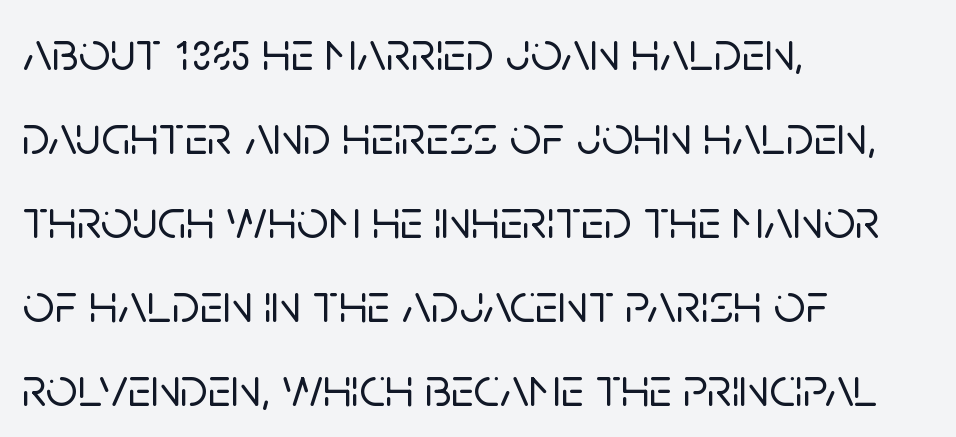
The image shows 56 px sans-serif type, upright; set left-aligned, normal line spacing (1.5x), normal letter spacing, not underlined; low stroke contrast and a large x-height.
